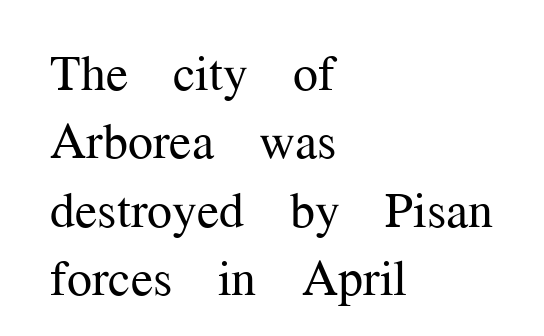
Compared with a typical body face, this is equally light or lighter still. The typeface chosen for these lines features serifs. The lines are quadded left. No word sits above an underline. Nope, not italic — everything's standing straight.
